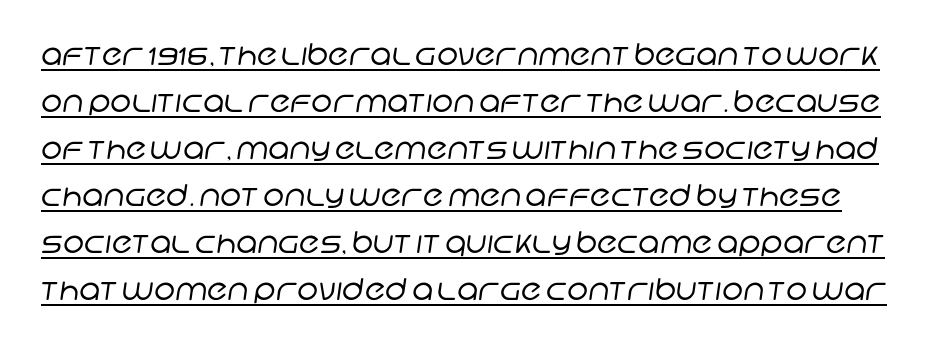
Q: Is the text bold? A: No.
Q: Is the typeface a serif or a sans-serif typeface? A: Sans-serif.
Q: Is the text underlined? A: Yes.
Q: Is the spacing between letters normal or unusually wide? A: Normal.
Q: Is the spacing between lines tight, normal or loose? A: Normal.
Q: Width (condensed, normal, or wide)? A: Normal.
Q: Stroke contrast? A: Low.
Q: x-height? A: Large.
Q: Monospaced? A: No.
